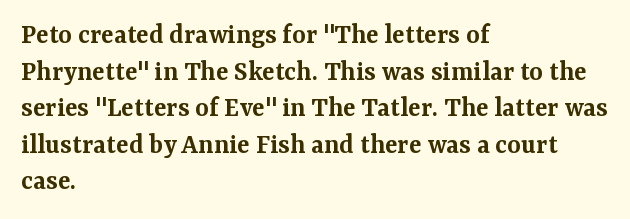
Q: Is the text bold? A: Semi-bold.
Q: Is the text italic (slanted)? A: No, it is upright.
Q: Is the typeface a serif or a sans-serif typeface? A: Serif.
Q: Is the text underlined? A: No.
Q: How is the paragraph aligned? A: Left-aligned.
Q: Is the spacing between letters normal or unusually wide? A: Normal.
Q: Is the spacing between lines tight, normal or loose? A: Normal.
Q: Width (condensed, normal, or wide)? A: Normal.
Q: Stroke contrast? A: Medium.
Q: x-height? A: Medium.
Q: Monospaced? A: No.
